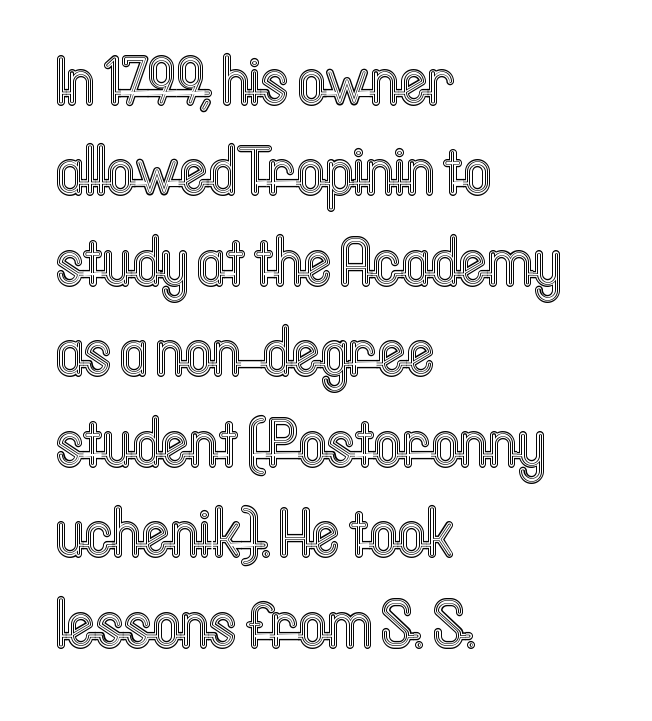
The image shows 68 px condensed type, upright; set left-aligned, normal line spacing (1.33x), normal letter spacing, not underlined; a medium x-height.
